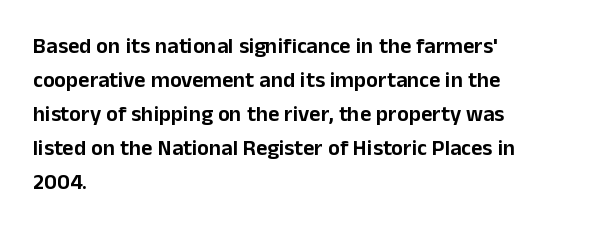
Q: Is the text italic (slanted)? A: No, it is upright.
Q: Is the text underlined? A: No.
Q: How is the paragraph aligned? A: Left-aligned.
Q: Is the spacing between letters normal or unusually wide? A: Normal.
Q: Is the spacing between lines tight, normal or loose? A: Normal.
